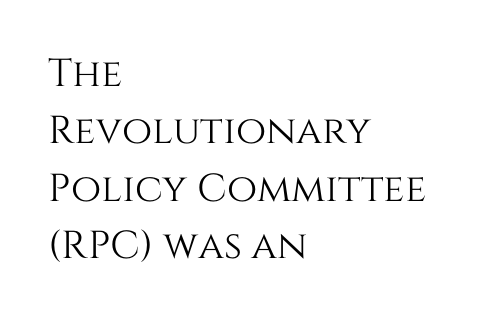
The image shows 39 px text type, upright; set left-aligned, normal line spacing (1.47x), normal letter spacing, not underlined; medium stroke contrast and a large x-height.
